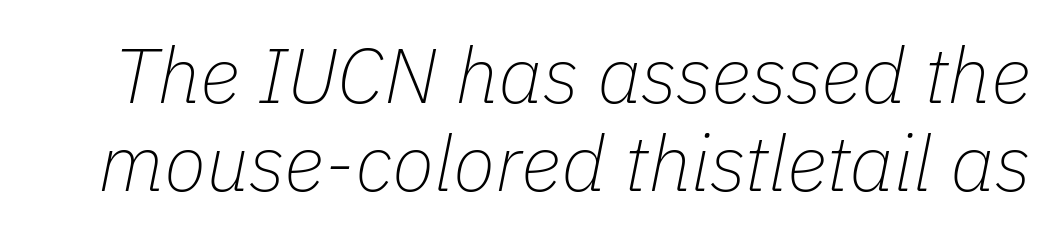
{"italic": "yes", "lean": "right", "slant_degrees": 11, "bold": "no", "weight": "thin", "width": "normal", "stroke_contrast": "low", "x_height": "medium", "monospaced": "no", "underline": "no", "line_spacing": "tight", "line_spacing_ratio": 1.13, "letter_spacing": "normal", "letter_spacing_em": 0.0, "glyph_px": 78}
